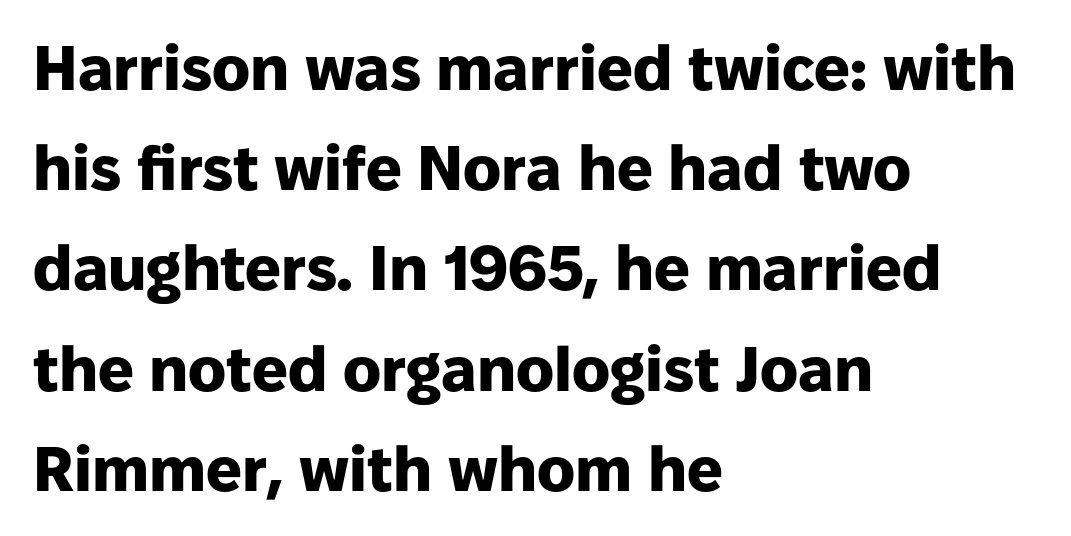
{"serif": "no", "italic": "no", "bold": "yes", "weight": "heavy", "width": "normal", "stroke_contrast": "low", "x_height": "medium", "monospaced": "no", "underline": "no", "align": "left", "line_spacing": "normal", "line_spacing_ratio": 1.59, "letter_spacing": "normal", "letter_spacing_em": 0.0, "glyph_px": 63}
